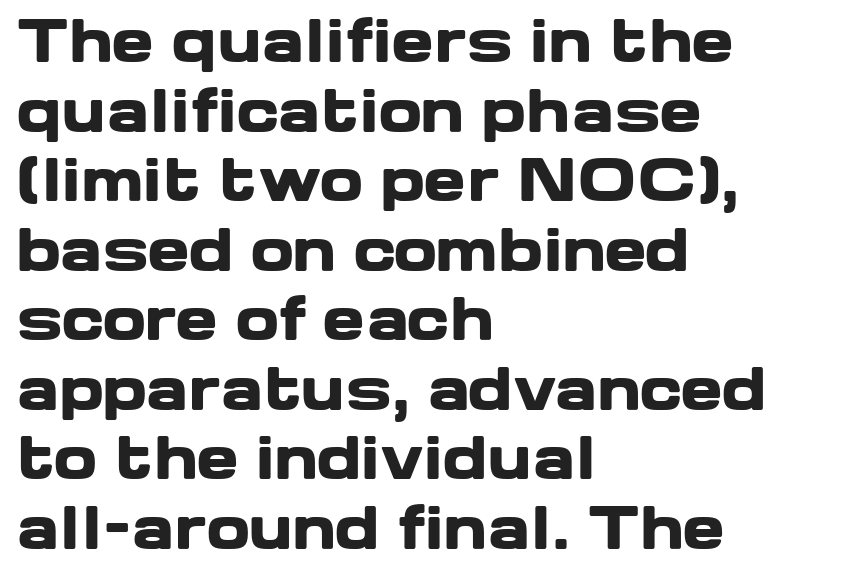
The image shows 57 px heavy, wide sans-serif type, upright; set left-aligned, line spacing 1.22x, normal letter spacing, not underlined; low stroke contrast and a medium x-height.
